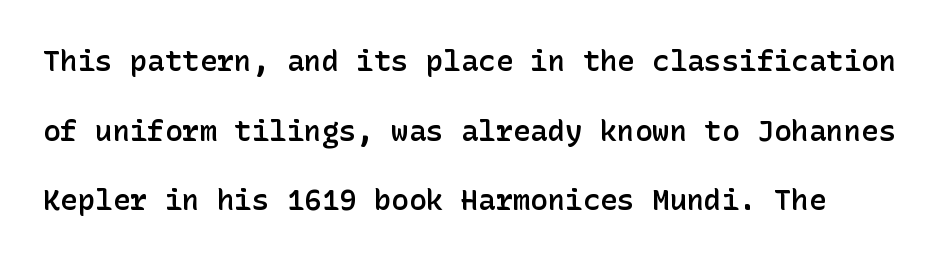
The letters are semibold — heavier than regular but short of a full bold. Letterform terminals end flat and unadorned throughout the passage. Nope, not italic — everything's standing straight. Anything drawn beneath the words? Only blank space. The letters sit at their default tracking, neither squeezed nor spread.
